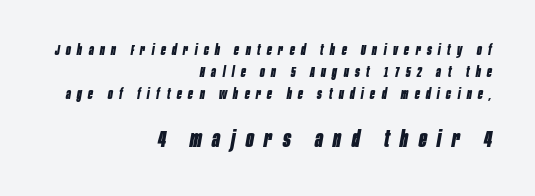
The image shows 23 px bold type, italic (leaning right); set right-aligned, normal line spacing (1.58x), unusually wide letter spacing (+0.47 em), not underlined; the second (bottom) block is 1.64x larger.
